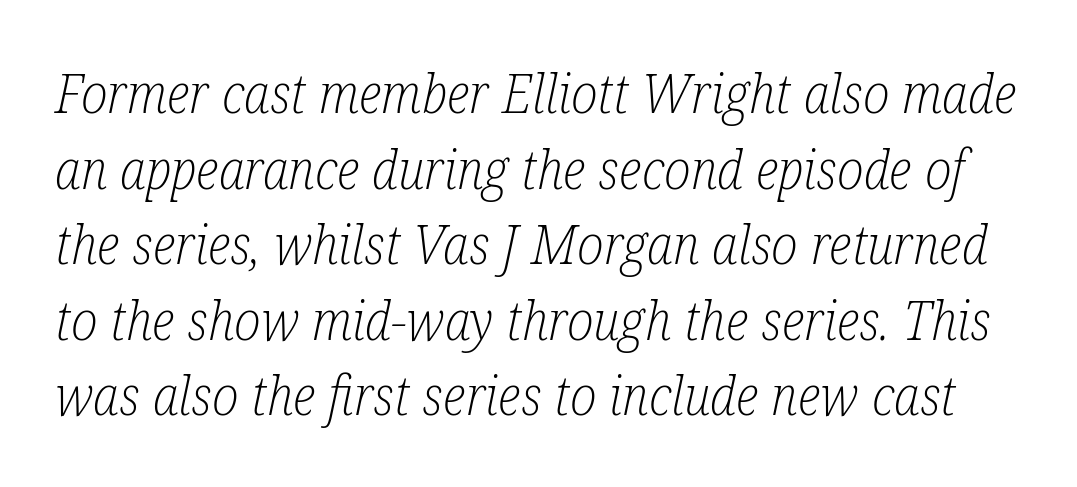
The image shows 54 px light, condensed serif type, italic (leaning right); set normal line spacing (1.4x), normal letter spacing, not underlined; low stroke contrast and a medium x-height.
